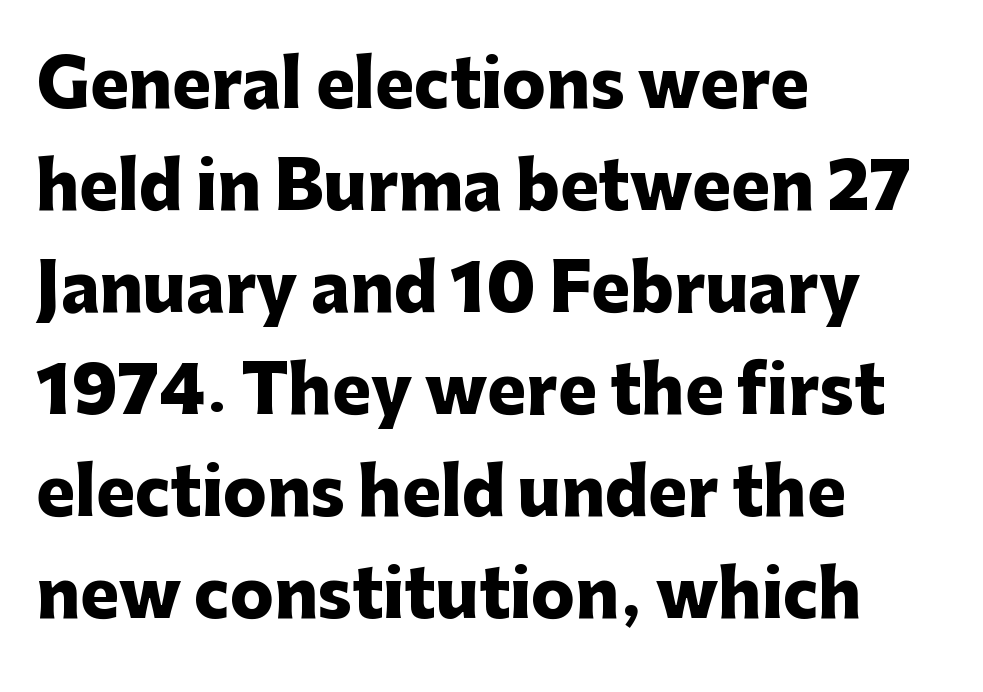
The image shows 65 px heavy sans-serif type, upright; set left-aligned, normal line spacing (1.57x), normal letter spacing, not underlined; low stroke contrast and a medium x-height.
